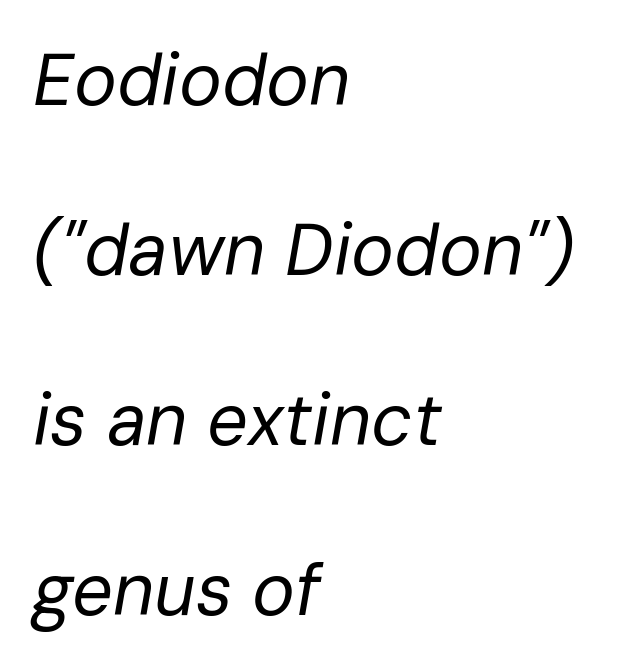
The image shows 72 px regular-weight type, italic (leaning right); set left-aligned, loose line spacing (2.36x), normal letter spacing, not underlined; low stroke contrast and a medium x-height.
